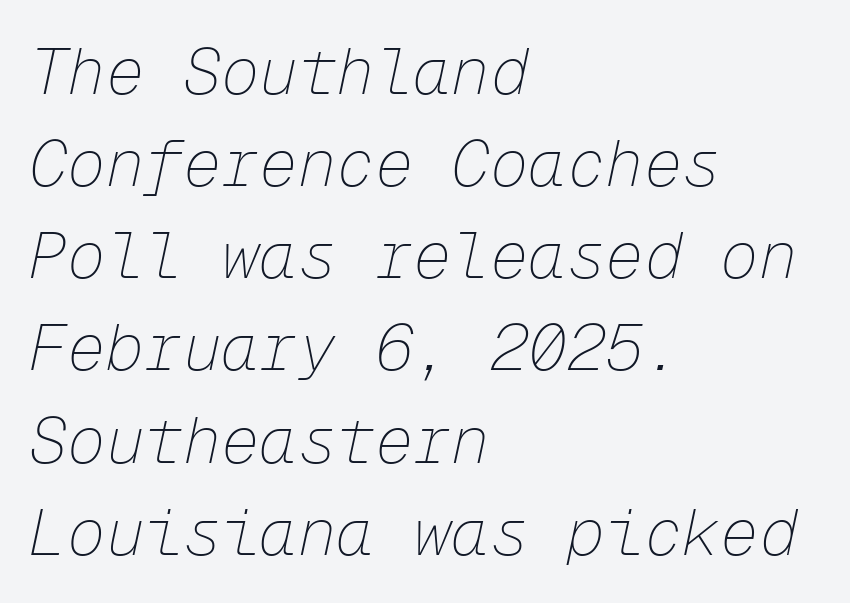
The image shows 64 px thin type, italic (leaning right), monospaced; set left-aligned, normal line spacing (1.44x), normal letter spacing, not underlined; low stroke contrast and a medium x-height.
